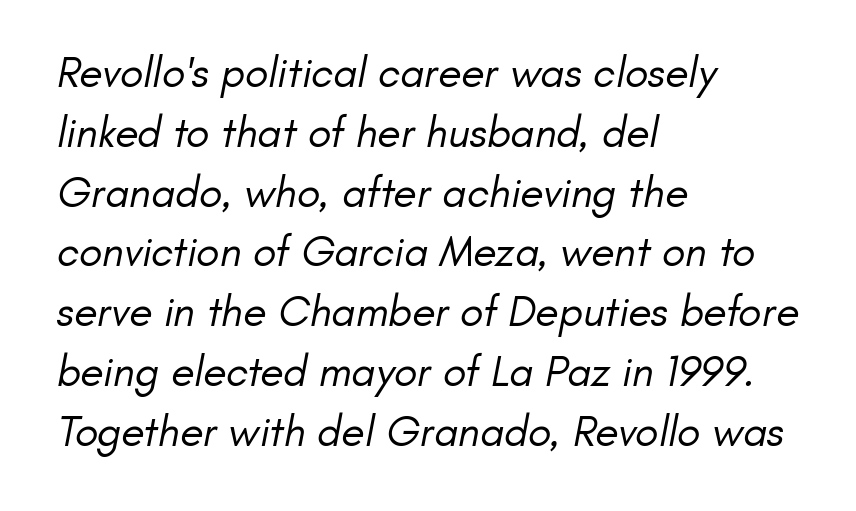
Glyph-to-glyph distance matches everyday printed text. This sample has the flowing, uneven cadence of proportional lettering. Every row of glyphs begins at an identical x-position on the left. The zone under the glyphs is completely vacant. Compared with typical paragraphs, the rows here are spaced about the same. Is this a sans? Yes — the strokes have no serifs.
